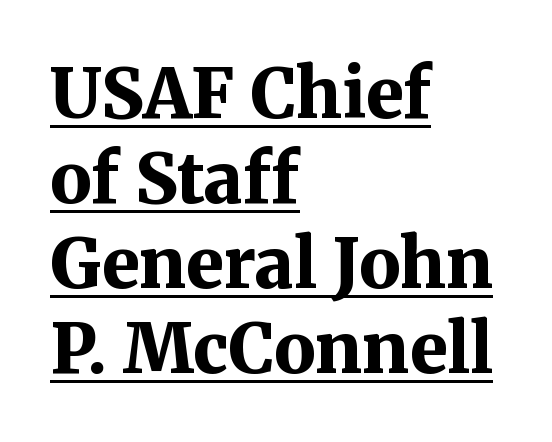
Q: Is the text bold? A: Yes.
Q: Is the text italic (slanted)? A: No, it is upright.
Q: Is the typeface a serif or a sans-serif typeface? A: Serif.
Q: Is the text underlined? A: Yes.
Q: How is the paragraph aligned? A: Left-aligned.
Q: Is the spacing between letters normal or unusually wide? A: Normal.
Q: Width (condensed, normal, or wide)? A: Normal.
Q: Stroke contrast? A: Medium.
Q: x-height? A: Medium.
Q: Monospaced? A: No.
